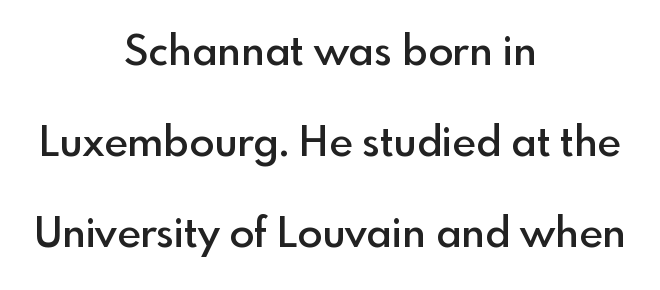
{"serif": "no", "italic": "no", "bold": "semi", "weight": "semibold", "width": "normal", "x_height": "small", "monospaced": "no", "underline": "no", "align": "center", "line_spacing": "loose", "line_spacing_ratio": 2.22, "letter_spacing": "normal", "letter_spacing_em": 0.0, "glyph_px": 41}
